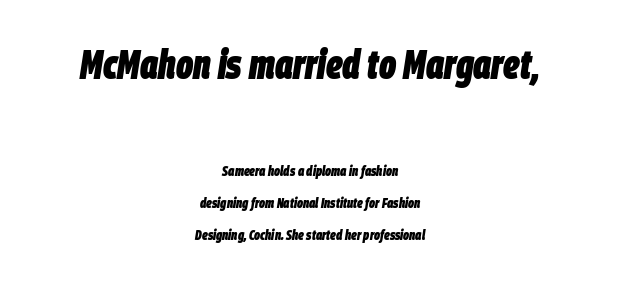
Underline: absent. Here the glyphs are tracked normally, forming tight word shapes. These lines are rendered in a variable-pitch font. Size contrast runs from large at the top to small at the bottom.
